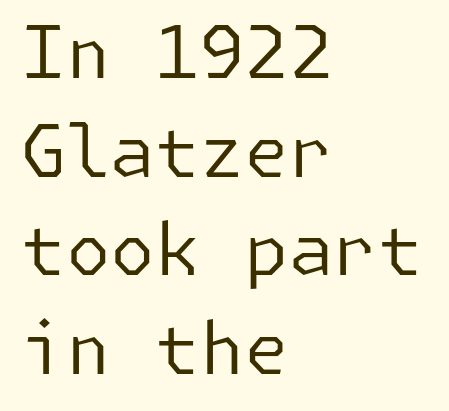
The image shows 72 px regular-weight sans-serif type, upright; set left-aligned, normal line spacing (1.37x), normal letter spacing, not underlined; low stroke contrast and a medium x-height.
